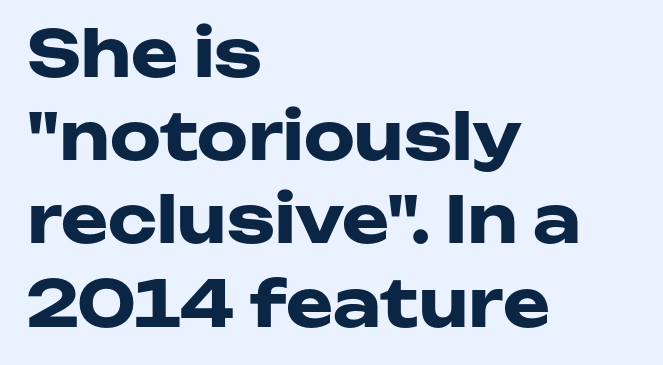
Q: Is the text bold? A: Yes.
Q: Is the text italic (slanted)? A: No, it is upright.
Q: Is the typeface a serif or a sans-serif typeface? A: Sans-serif.
Q: Is the text underlined? A: No.
Q: How is the paragraph aligned? A: Left-aligned.
Q: Is the spacing between letters normal or unusually wide? A: Normal.
Q: Is the spacing between lines tight, normal or loose? A: Normal.
Q: Width (condensed, normal, or wide)? A: Wide.
Q: Stroke contrast? A: Low.
Q: x-height? A: Medium.
Q: Monospaced? A: No.
